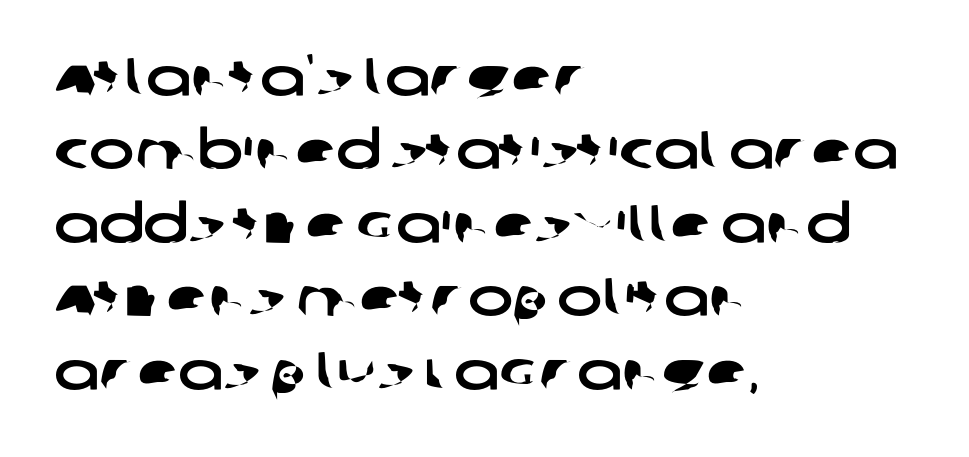
{"serif": "no", "width": "wide", "stroke_contrast": "low", "x_height": "large", "monospaced": "no", "underline": "no", "align": "left", "line_spacing": "normal", "line_spacing_ratio": 1.36, "letter_spacing": "normal", "letter_spacing_em": 0.0, "glyph_px": 54}
